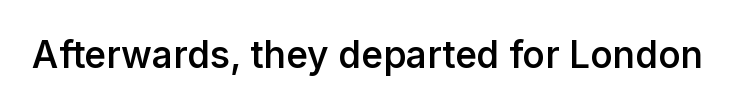
Q: Is the text bold? A: Semi-bold.
Q: Is the text italic (slanted)? A: No, it is upright.
Q: Is the typeface a serif or a sans-serif typeface? A: Sans-serif.
Q: Is the text underlined? A: No.
Q: Is the spacing between letters normal or unusually wide? A: Normal.
Q: Width (condensed, normal, or wide)? A: Normal.
Q: Stroke contrast? A: Low.
Q: x-height? A: Medium.
Q: Monospaced? A: No.
